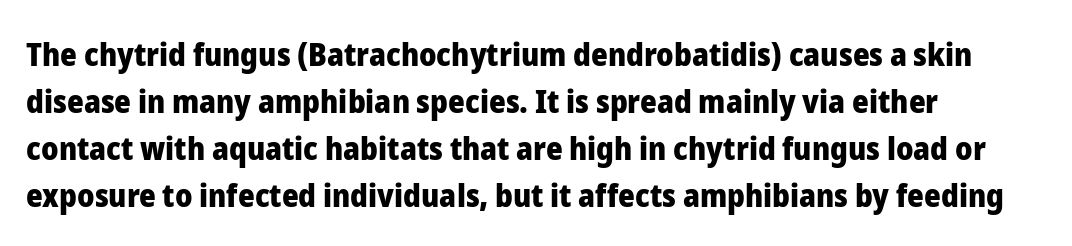
{"serif": "no", "italic": "no", "bold": "yes", "weight": "heavy", "width": "normal", "stroke_contrast": "low", "x_height": "medium", "monospaced": "no", "underline": "no", "align": "left", "line_spacing": "normal", "line_spacing_ratio": 1.47, "letter_spacing": "normal", "letter_spacing_em": 0.0, "glyph_px": 32}
